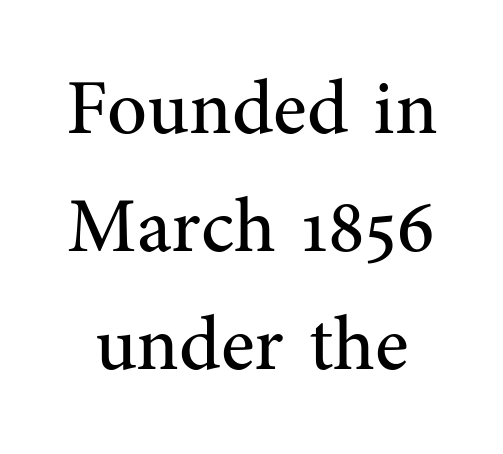
Letterform terminals end in serifs throughout the passage. The passage shown is not underscored anywhere. A light-to-regular cut is what we see here. Honestly, the letter spacing is just normal — you wouldn't notice it. No italicization has been applied; the sample stays upright.
